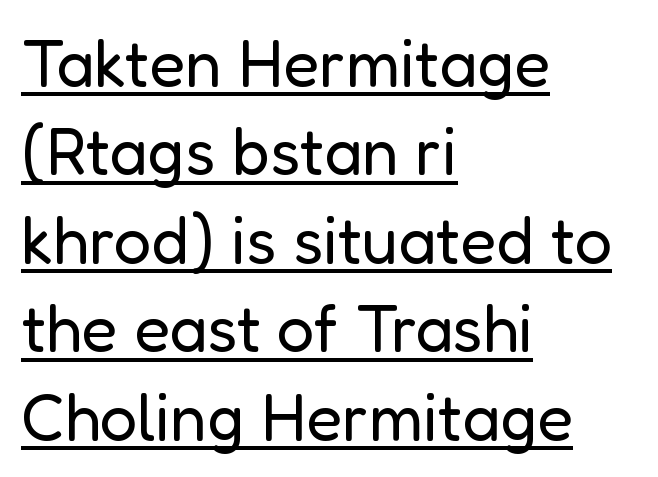
The image shows 66 px regular-weight sans-serif type, upright; set left-aligned, normal line spacing (1.34x), normal letter spacing, underlined; low stroke contrast and a medium x-height.
